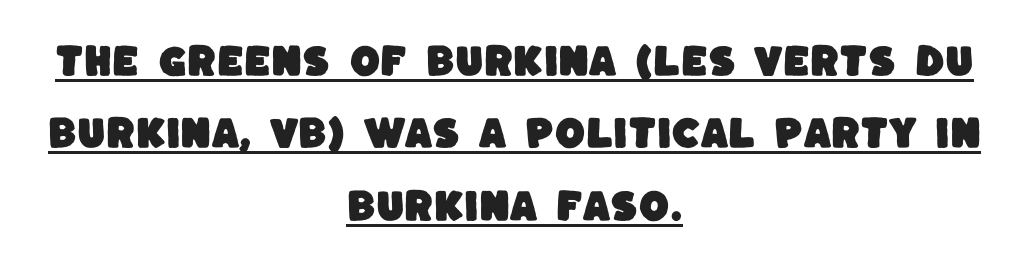
This rendering uses center alignment, leaving both contours irregular but symmetric. Caption: lettering with a line underneath. Nothing sits at the stroke ends, so this counts as sans-serif. You could not count columns in this text — the font is proportionally spaced. The block of text is sparse from top to bottom, with ample space between rows. A typesetter would call this zero additional tracking.
